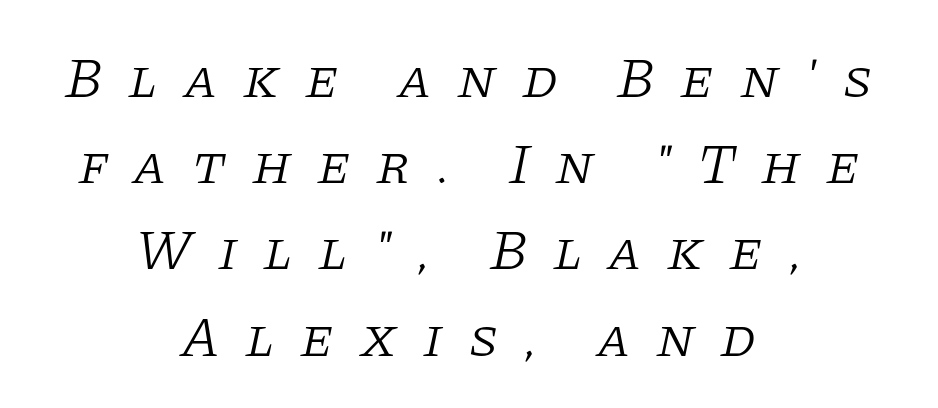
Serif or sans? Serif — the stroke terminals have little feet. Heft: none added — not bold. These lines sit exactly where default settings would place them. Both edges are ragged and mirror each other, which tells us the setting is centered. Someone cranked the tracking dial way up on this one.
